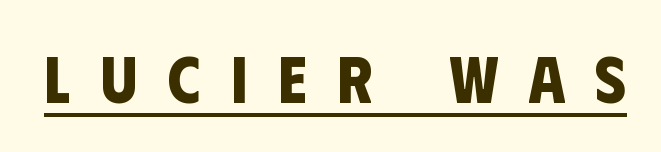
The image shows 66 px bold, condensed sans-serif type; set unusually wide letter spacing (+0.46 em), underlined; low stroke contrast and a large x-height.
